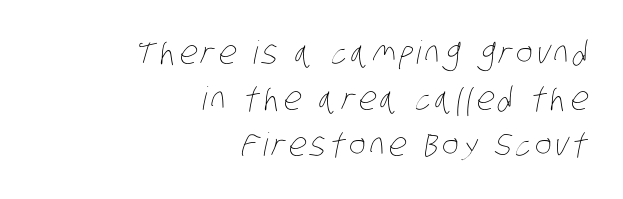
Each letter keeps its own natural width here, so spacing adapts to shape. Nothing heavy about these letters — not bold at all. In terms of leading, this rendering sits right in the middle. Any mark beneath the type? The region is blank. This rendering uses right alignment, leaving the left contour irregular.
